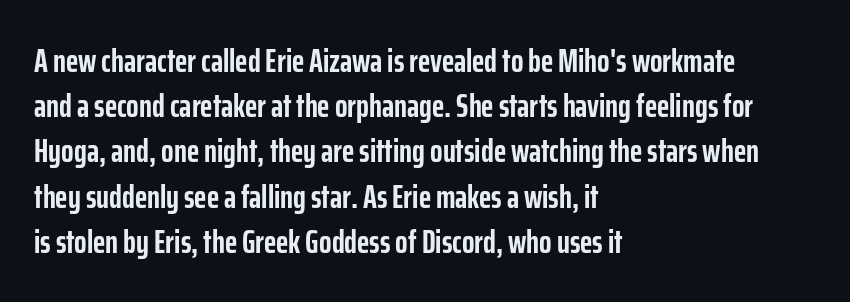
{"serif": "no", "italic": "no", "bold": "yes", "weight": "semibold", "width": "condensed", "stroke_contrast": "low", "x_height": "medium", "monospaced": "no", "underline": "no", "align": "left", "line_spacing": "normal", "line_spacing_ratio": 1.37, "letter_spacing": "normal", "letter_spacing_em": 0.0, "glyph_px": 33}
